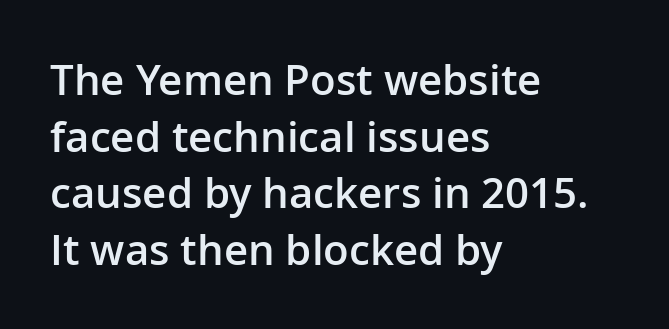
The image shows 42 px semibold sans-serif type, upright; set left-aligned, normal line spacing (1.35x), normal letter spacing, not underlined; low stroke contrast and a medium x-height.
